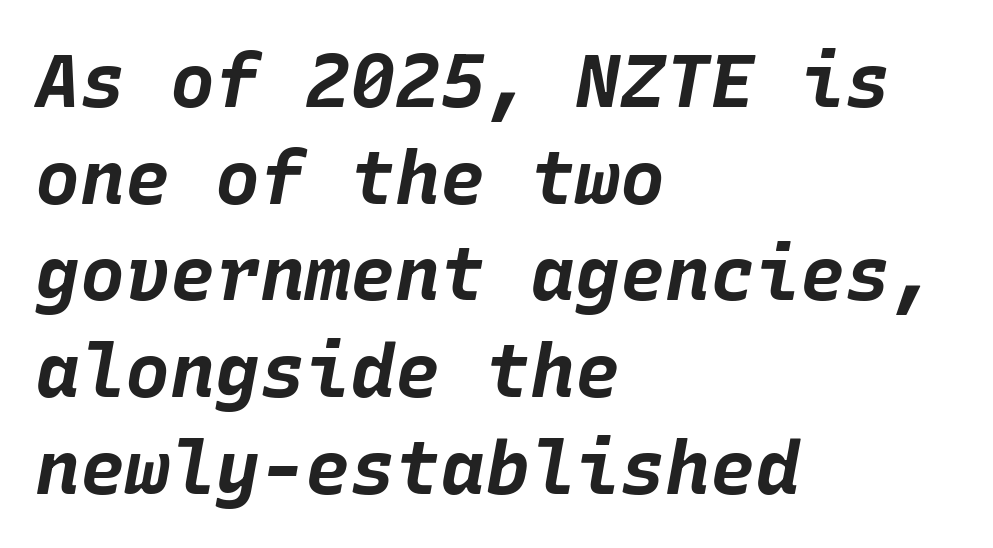
The image shows 75 px bold type, italic (leaning right), monospaced; set left-aligned, normal line spacing (1.29x), normal letter spacing, not underlined; low stroke contrast and a large x-height.
